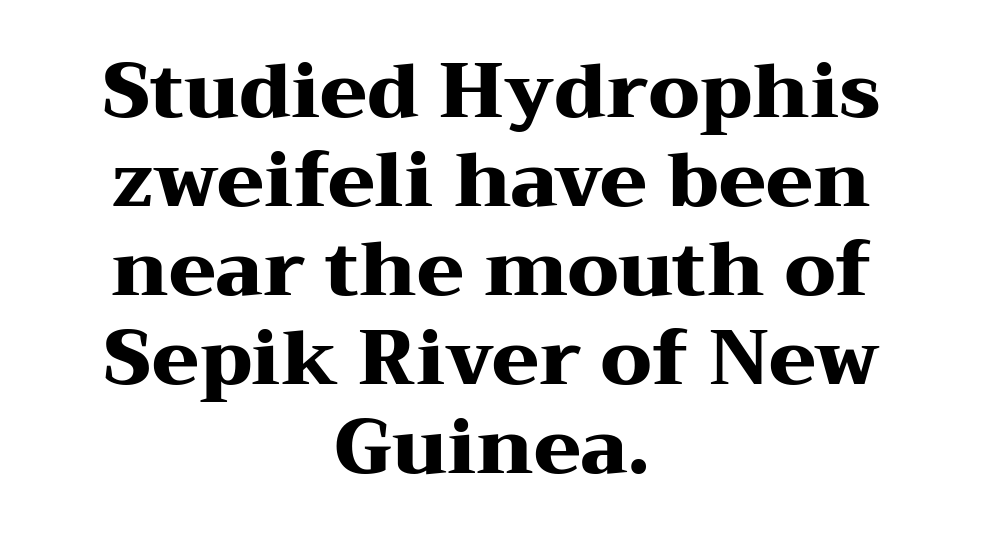
Q: Is the text bold? A: Yes.
Q: Is the text italic (slanted)? A: No, it is upright.
Q: Is the typeface a serif or a sans-serif typeface? A: Serif.
Q: Is the text underlined? A: No.
Q: How is the paragraph aligned? A: Centered.
Q: Is the spacing between letters normal or unusually wide? A: Normal.
Q: Width (condensed, normal, or wide)? A: Wide.
Q: Stroke contrast? A: Medium.
Q: x-height? A: Medium.
Q: Monospaced? A: No.
